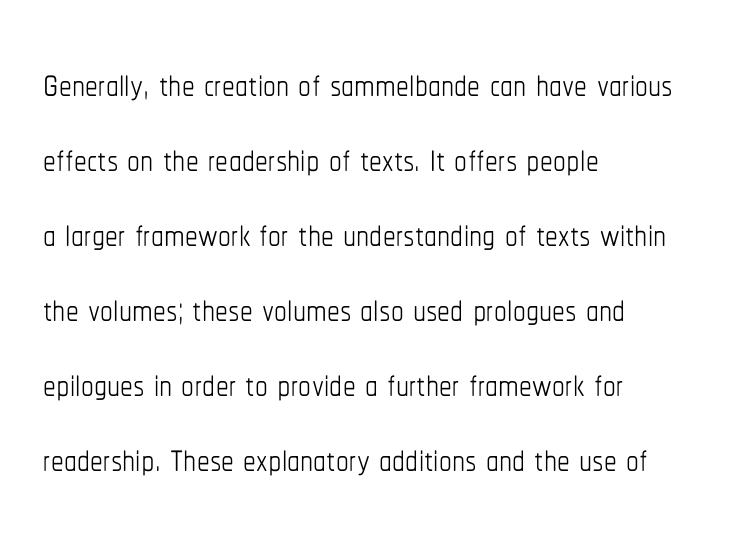
Q: Is the text bold? A: No.
Q: Is the text italic (slanted)? A: No, it is upright.
Q: Is the text underlined? A: No.
Q: How is the paragraph aligned? A: Left-aligned.
Q: Is the spacing between letters normal or unusually wide? A: Normal.
Q: Is the spacing between lines tight, normal or loose? A: Normal.
Q: Width (condensed, normal, or wide)? A: Condensed.
Q: Stroke contrast? A: Low.
Q: x-height? A: Medium.
Q: Monospaced? A: No.
